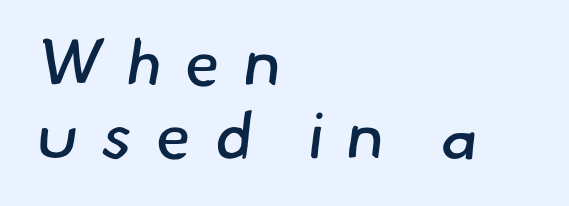
The image shows 65 px regular-weight sans-serif type; set left-aligned, tight line spacing (1.12x), unusually wide letter spacing (+0.35 em), not underlined; low stroke contrast and a small x-height.
